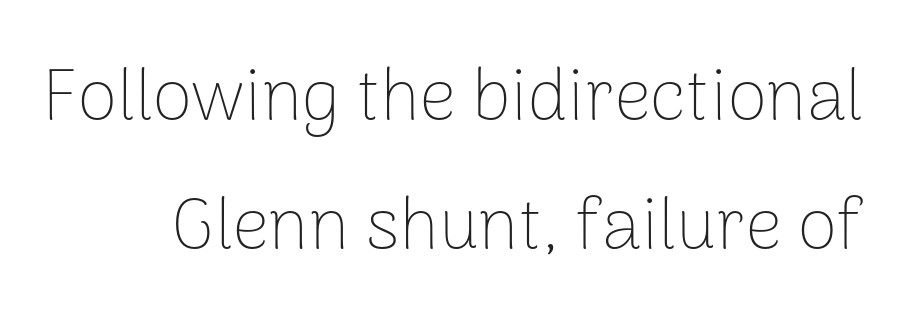
Designer's note — italics off, roman on. No feet cap the strokes, marking this as sans-serif type. Caption: face not bold, strokes unweighted. This rendering features lettering with no underline. Glyph-to-glyph distance matches everyday printed text.
